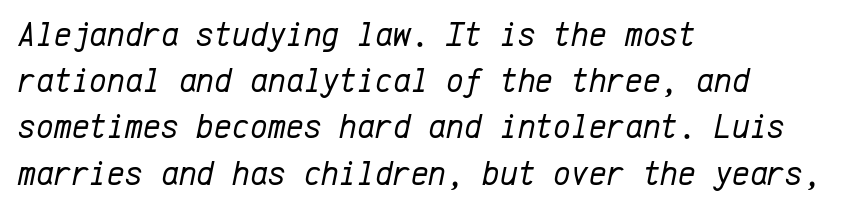
{"italic": "yes", "lean": "right", "slant_degrees": 12, "bold": "no", "weight": "regular", "width": "normal", "stroke_contrast": "low", "x_height": "medium", "monospaced": "yes", "underline": "no", "align": "left", "line_spacing": "normal", "line_spacing_ratio": 1.36, "letter_spacing": "normal", "letter_spacing_em": 0.0, "glyph_px": 34}
